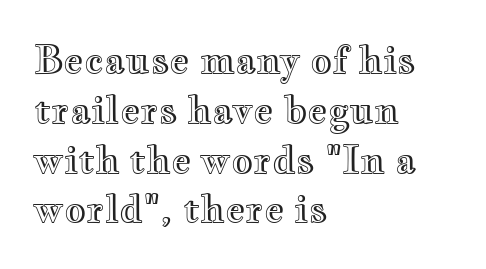
The horizontal fit of the characters is conventional and even. Reading down the column, the eye jumps a familiar distance to each next line. If you drew a ruler down the left edge, every line would touch it. Do the characters align in a grid? No, the font is proportional. A bare baseline throughout the passage. Every stem runs plumb, perpendicular to the baseline.
